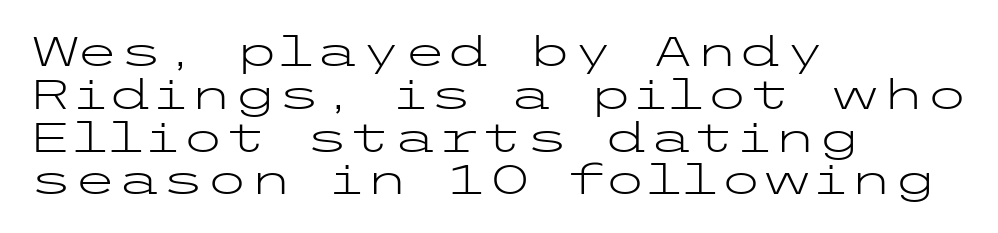
Decoration check: the copy has no underline. Each new line begins almost immediately beneath the previous one. In CSS terms this would be text-align: left. No letter is thick-stroked: the sample isn't bold. The horizontal fit of the characters is conventional and even.
